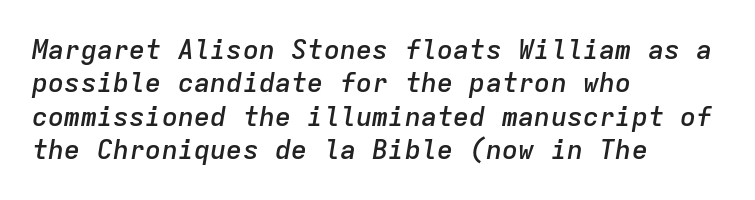
{"italic": "yes", "lean": "right", "slant_degrees": 9, "bold": "semi", "underline": "no", "align": "left", "line_spacing_ratio": 1.24, "letter_spacing": "normal", "letter_spacing_em": 0.0, "glyph_px": 27}
